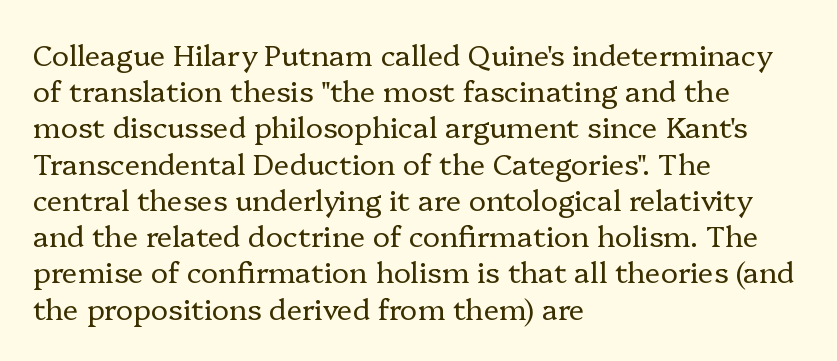
Q: Is the text bold? A: No.
Q: Is the text italic (slanted)? A: No, it is upright.
Q: Is the typeface a serif or a sans-serif typeface? A: Serif.
Q: Is the text underlined? A: No.
Q: How is the paragraph aligned? A: Left-aligned.
Q: Is the spacing between letters normal or unusually wide? A: Normal.
Q: Is the spacing between lines tight, normal or loose? A: Normal.
Q: Width (condensed, normal, or wide)? A: Normal.
Q: Stroke contrast? A: Low.
Q: x-height? A: Medium.
Q: Monospaced? A: No.
